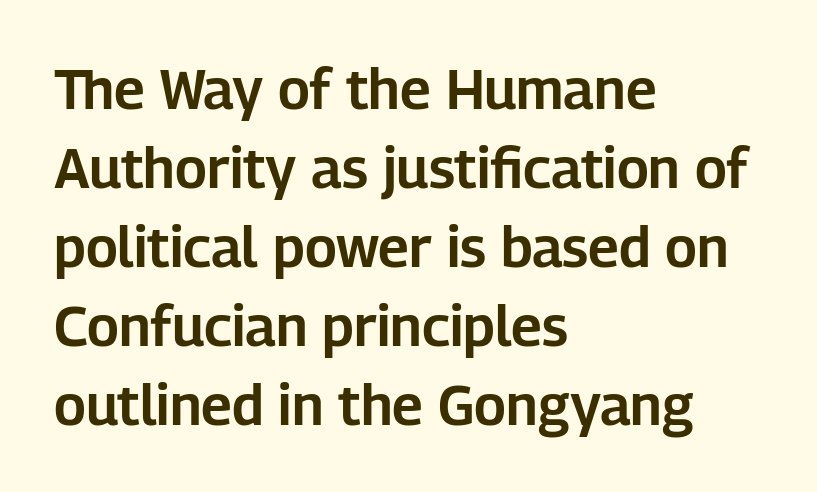
The image shows 56 px sans-serif type, upright; set left-aligned, normal line spacing (1.41x), normal letter spacing, not underlined; low stroke contrast and a medium x-height.
